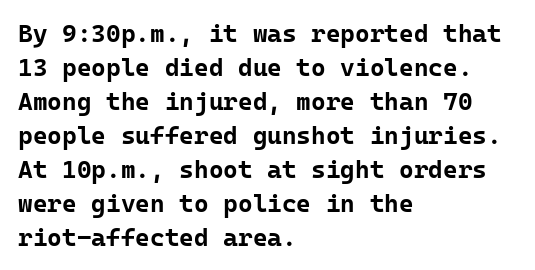
{"italic": "no", "bold": "yes", "underline": "no", "align": "left", "line_spacing": "normal", "line_spacing_ratio": 1.36, "letter_spacing": "normal", "letter_spacing_em": 0.0, "glyph_px": 25}
